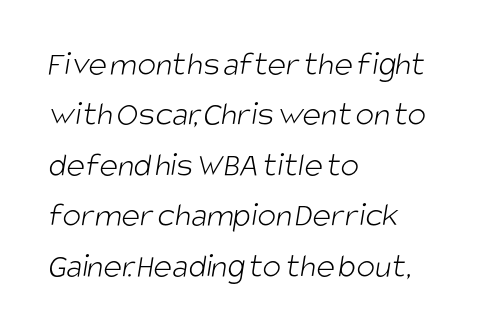
Summary of weight: not heavy and not bold. A normal amount of white space separates one row of letters from the next. Each letter keeps its own natural width here, so spacing adapts to shape. The letterforms sit shoulder to shoulder at normal distance.
